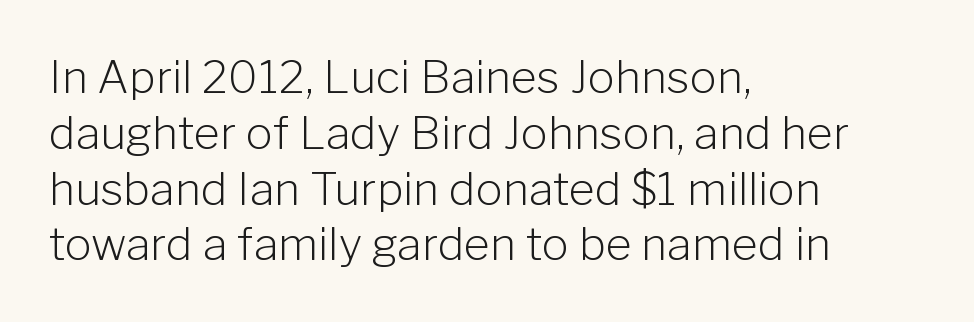
The image shows 45 px light sans-serif type, upright; set left-aligned, line spacing 1.24x, normal letter spacing, not underlined; low stroke contrast and a medium x-height.
